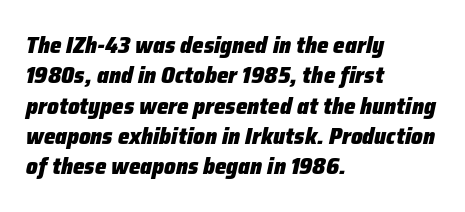
The image shows 23 px bold type, italic (leaning right); set left-aligned, normal line spacing (1.32x), normal letter spacing, not underlined.
